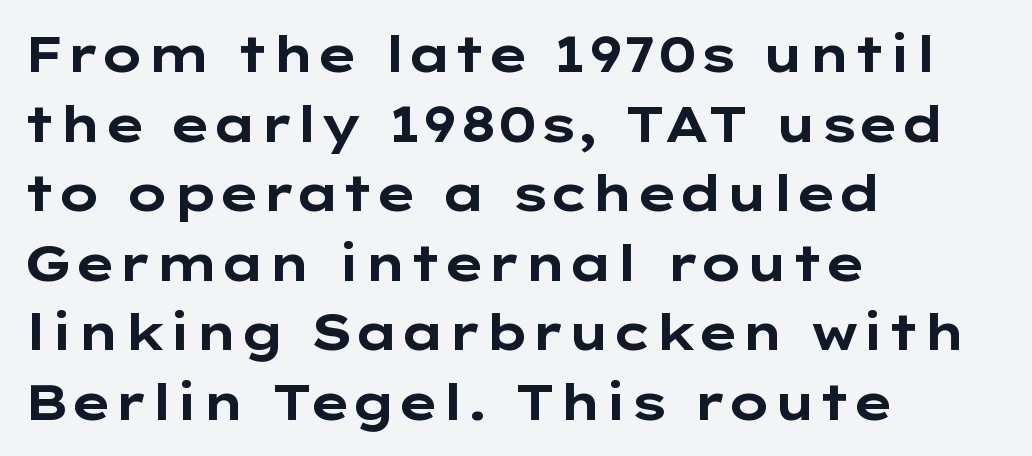
A typesetter would label this face a sans. This is the regular roman posture of the typeface. The paragraph shown leans on its left margin. Does extra space separate the letters? No, they use regular spacing.
